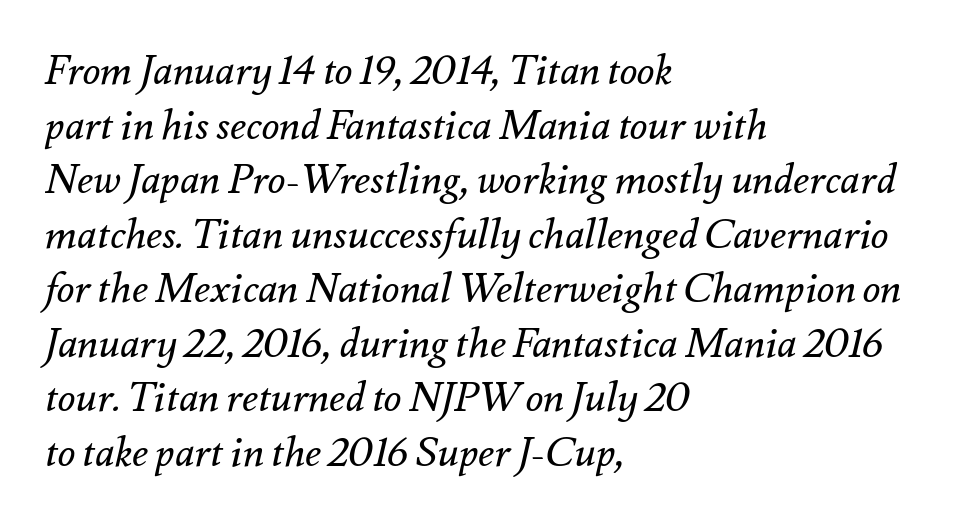
The image shows 41 px regular-weight type, italic (leaning right); set left-aligned, normal line spacing (1.33x), normal letter spacing, not underlined; medium stroke contrast and a small x-height.
